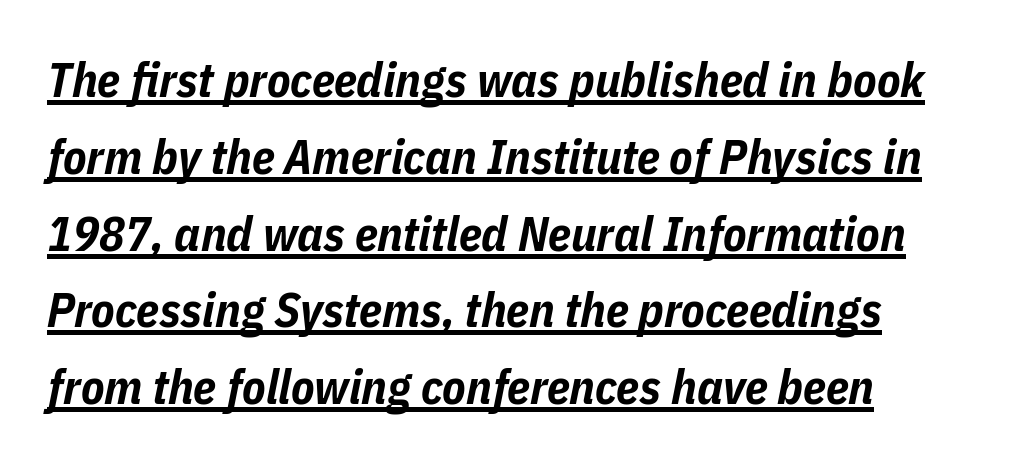
Q: Is the text bold? A: Yes.
Q: Is the text italic (slanted)? A: Yes, it leans right by about 11 degrees.
Q: Is the text underlined? A: Yes.
Q: How is the paragraph aligned? A: Left-aligned.
Q: Is the spacing between letters normal or unusually wide? A: Normal.
Q: Is the spacing between lines tight, normal or loose? A: Normal.
Q: Width (condensed, normal, or wide)? A: Condensed.
Q: Stroke contrast? A: Low.
Q: x-height? A: Medium.
Q: Monospaced? A: No.
